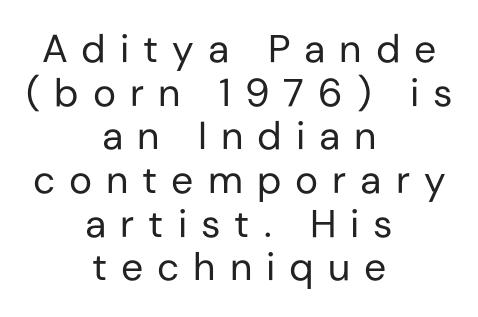
The passage shown is not underscored anywhere. Is there much room between lines? No — they nearly touch. Notice how the stems are strictly vertical — no italics here. Font category for this specimen: sans-serif.
